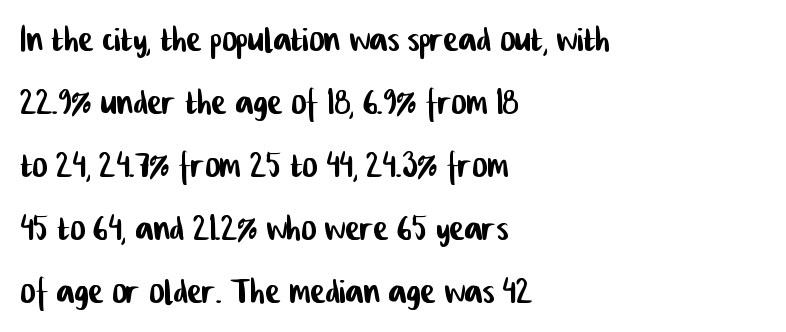
This sample has the flowing, uneven cadence of proportional lettering. Bare-footed words on every line. Regular leading. The ragged edge is on the right, which tells us the setting is flush left. The glyphs in this specimen are sans serif.
